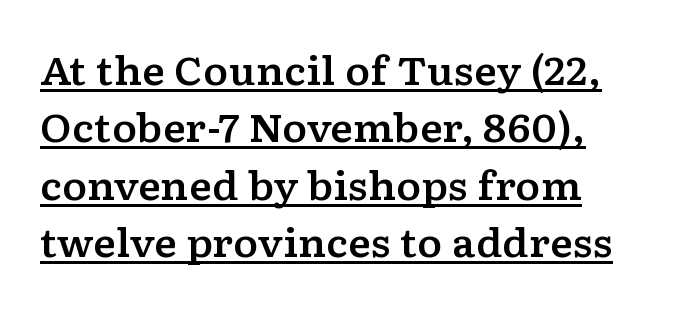
The image shows 38 px wide serif type, upright; set left-aligned, normal line spacing (1.51x), normal letter spacing, underlined; low stroke contrast and a medium x-height.
